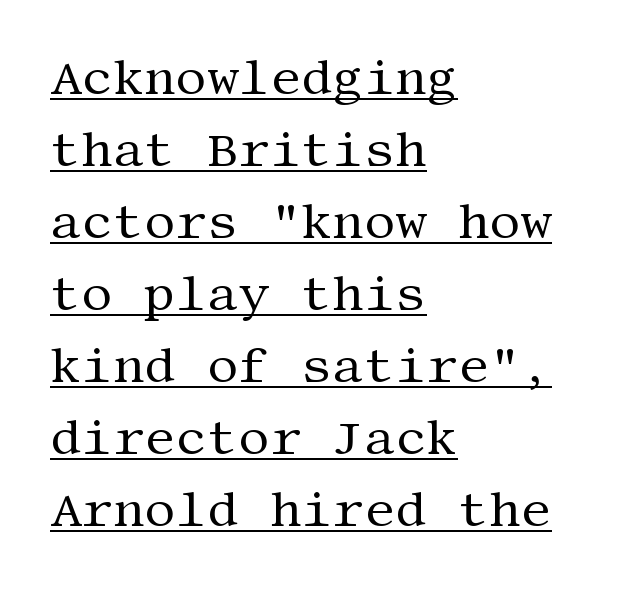
A typographer would call this underscored text. Between one letter and the next there's only the usual sliver of space. These lines sit exactly where default settings would place them. What kind of face is this? One with serifs.
